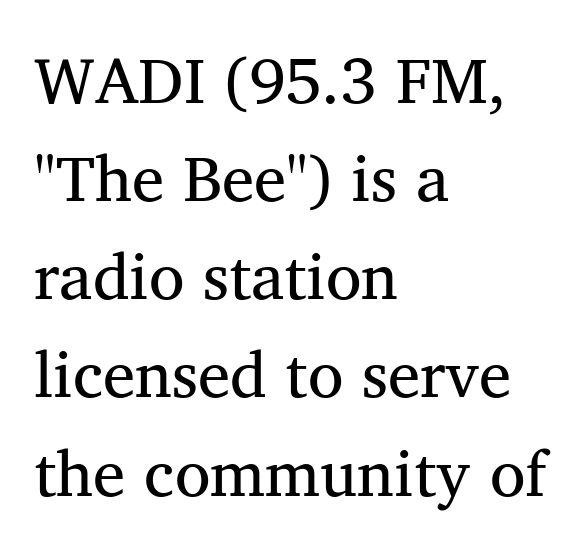
Just letters on the line, the space beneath them empty. A student would call this left alignment; a typographer would say flush left, rag right. The rendering uses natural spacing where letterforms have individual widths. Characters follow at the spacing the type designer built in. Is there any slant? The stems are plumb. Regarding serifs, this sample has them.
